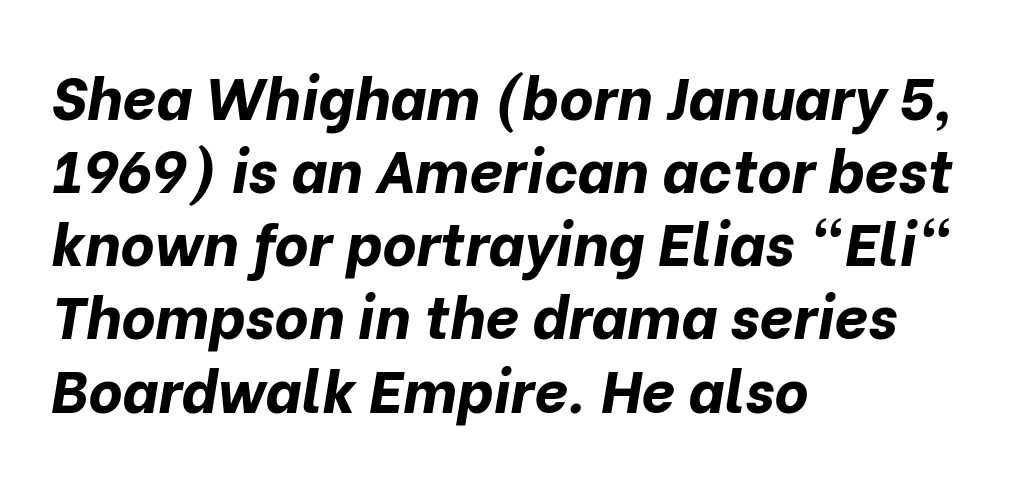
Set as a true bold cut, around the 700 mark. A clean baseline with only descenders dipping below it. The passage shown is typed in a proportional face where columns would drift. Quick note: italic. Alignment: flush left.
